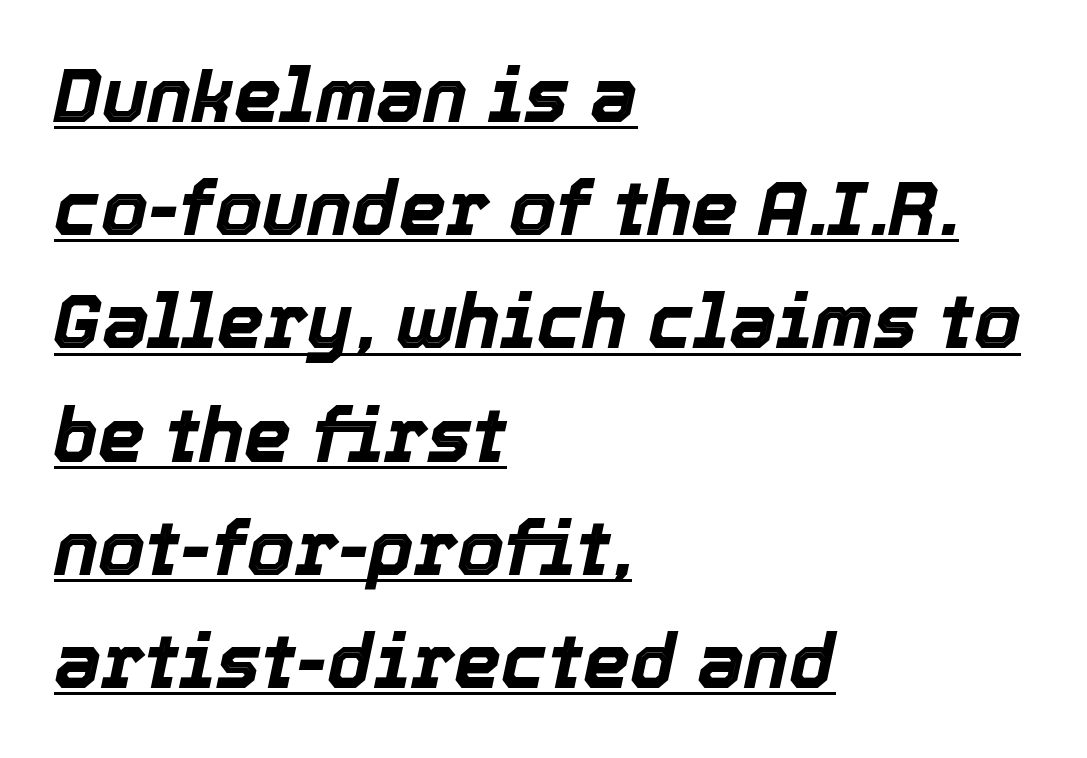
Q: Is the text bold? A: Yes.
Q: Is the text italic (slanted)? A: Yes, it leans right by about 12 degrees.
Q: Is the text underlined? A: Yes.
Q: How is the paragraph aligned? A: Left-aligned.
Q: Is the spacing between letters normal or unusually wide? A: Normal.
Q: Is the spacing between lines tight, normal or loose? A: Normal.
Q: Width (condensed, normal, or wide)? A: Normal.
Q: x-height? A: Medium.
Q: Monospaced? A: No.
